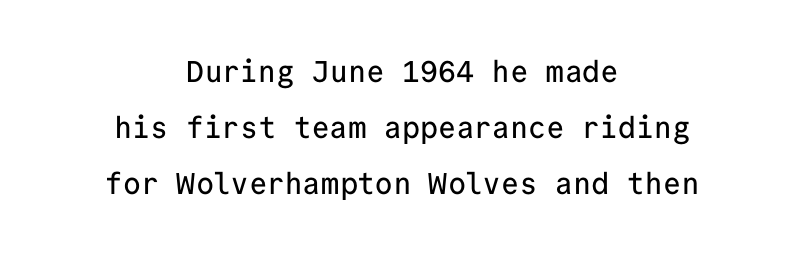
The image shows 30 px sans-serif type, upright, monospaced; set centered, line spacing 1.86x, normal letter spacing, not underlined; low stroke contrast and a medium x-height.
